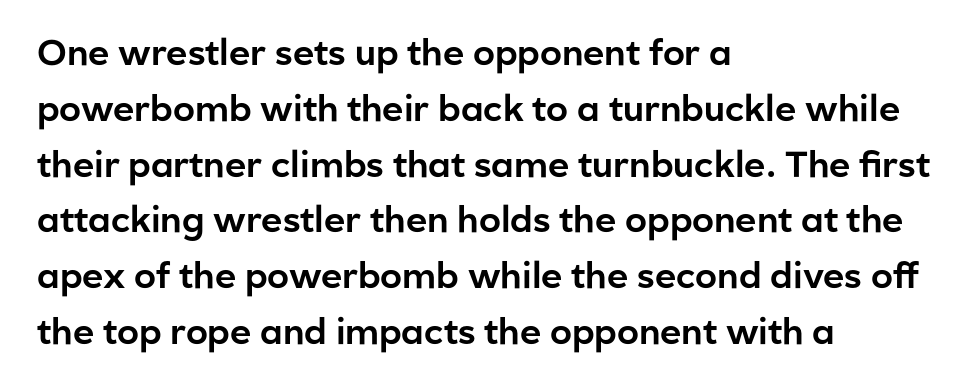
Q: Is the text italic (slanted)? A: No, it is upright.
Q: Is the typeface a serif or a sans-serif typeface? A: Sans-serif.
Q: Is the text underlined? A: No.
Q: How is the paragraph aligned? A: Left-aligned.
Q: Is the spacing between letters normal or unusually wide? A: Normal.
Q: Is the spacing between lines tight, normal or loose? A: Normal.
Q: Width (condensed, normal, or wide)? A: Normal.
Q: Stroke contrast? A: Low.
Q: x-height? A: Medium.
Q: Monospaced? A: No.
